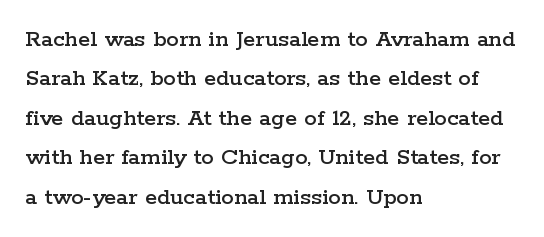
Q: Is the text italic (slanted)? A: No, it is upright.
Q: Is the text underlined? A: No.
Q: How is the paragraph aligned? A: Left-aligned.
Q: Is the spacing between letters normal or unusually wide? A: Normal.
Q: Is the spacing between lines tight, normal or loose? A: Normal.
